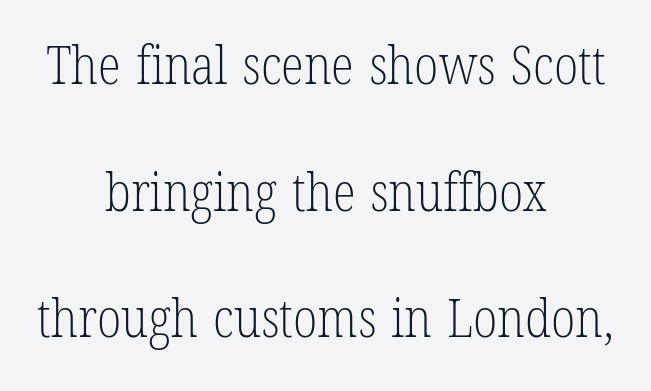
Q: Is the text bold? A: No.
Q: Is the text italic (slanted)? A: No, it is upright.
Q: Is the typeface a serif or a sans-serif typeface? A: Serif.
Q: Is the text underlined? A: No.
Q: How is the paragraph aligned? A: Centered.
Q: Is the spacing between letters normal or unusually wide? A: Normal.
Q: Is the spacing between lines tight, normal or loose? A: Loose.
Q: Width (condensed, normal, or wide)? A: Condensed.
Q: Stroke contrast? A: Low.
Q: x-height? A: Medium.
Q: Monospaced? A: No.
